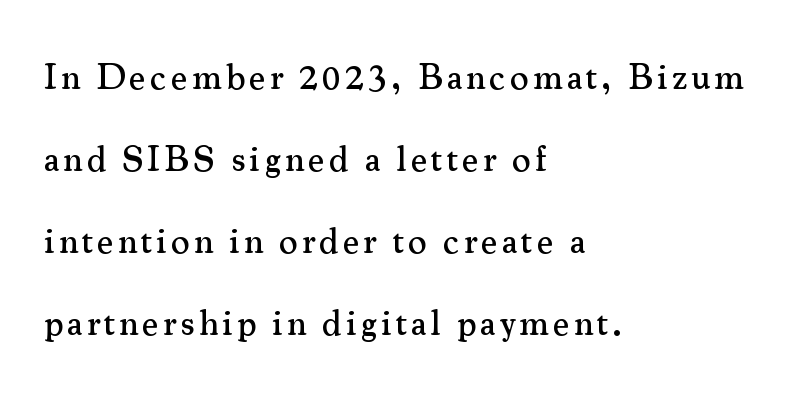
{"serif": "yes", "italic": "no", "width": "normal", "stroke_contrast": "medium", "x_height": "small", "monospaced": "no", "underline": "no", "align": "left", "line_spacing": "loose", "line_spacing_ratio": 2.28, "glyph_px": 36}
